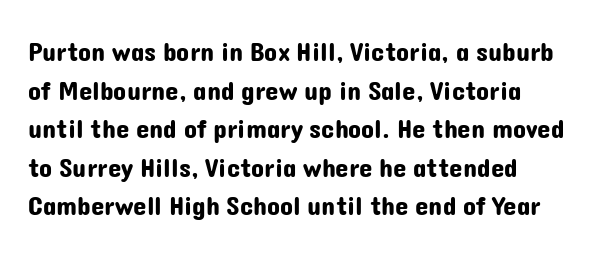
Tracking value appears to be zero — textbook default spacing. The font's upright variant was chosen for this text. Alignment: flush left. Rows of type keep a routine distance in the vertical direction. This rendering features lettering with no underline.
